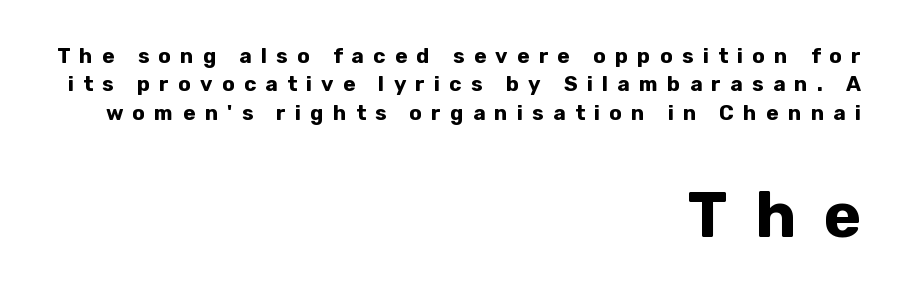
Q: Is the text bold? A: Yes.
Q: Is the text italic (slanted)? A: No, it is upright.
Q: Is the typeface a serif or a sans-serif typeface? A: Sans-serif.
Q: Is the text underlined? A: No.
Q: How is the paragraph aligned? A: Right-aligned.
Q: Is the spacing between letters normal or unusually wide? A: Unusually wide.
Q: Is the spacing between lines tight, normal or loose? A: Normal.
Q: Which block of text is set in a larger size, the first (top) or the second (bottom)? A: The second (bottom) one.
Q: Width (condensed, normal, or wide)? A: Normal.
Q: Stroke contrast? A: Low.
Q: x-height? A: Medium.
Q: Monospaced? A: No.
